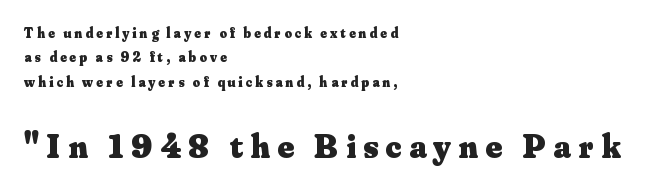
{"serif": "yes", "italic": "no", "bold": "yes", "weight": "heavy", "width": "normal", "stroke_contrast": "medium", "x_height": "small", "monospaced": "no", "underline": "no", "align": "left", "line_spacing_ratio": 1.74, "letter_spacing": "wide", "letter_spacing_em": 0.22, "larger_block": "second", "size_ratio": 2.43, "glyph_px": 34}
